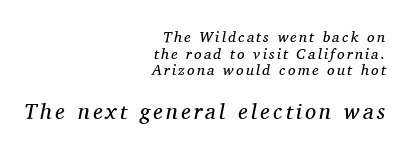
The letters in the lower block stand taller than those in the block above. The typeface has the unassuming heft of standard copy or less. The gap between lines stays unmarked. An italicized treatment has been applied to the whole sample. These lines stack with their right ends in a neat column. Notice how descenders almost collide with the ascenders below — that's tight leading.
